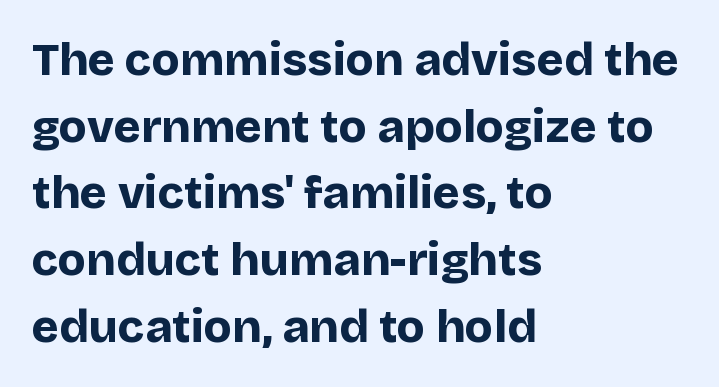
Q: Is the text bold? A: Yes.
Q: Is the text italic (slanted)? A: No, it is upright.
Q: Is the typeface a serif or a sans-serif typeface? A: Sans-serif.
Q: Is the text underlined? A: No.
Q: How is the paragraph aligned? A: Left-aligned.
Q: Is the spacing between letters normal or unusually wide? A: Normal.
Q: Is the spacing between lines tight, normal or loose? A: Normal.
Q: Width (condensed, normal, or wide)? A: Normal.
Q: Stroke contrast? A: Low.
Q: x-height? A: Large.
Q: Monospaced? A: No.
